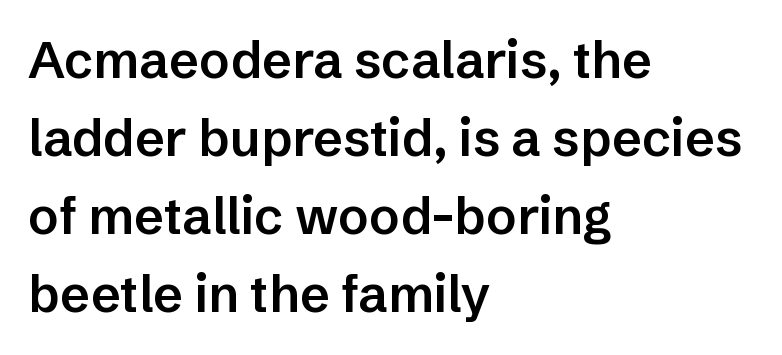
Q: Is the text bold? A: Semi-bold.
Q: Is the text italic (slanted)? A: No, it is upright.
Q: Is the typeface a serif or a sans-serif typeface? A: Sans-serif.
Q: Is the text underlined? A: No.
Q: How is the paragraph aligned? A: Left-aligned.
Q: Is the spacing between letters normal or unusually wide? A: Normal.
Q: Is the spacing between lines tight, normal or loose? A: Normal.
Q: Width (condensed, normal, or wide)? A: Normal.
Q: Stroke contrast? A: Low.
Q: x-height? A: Medium.
Q: Monospaced? A: No.
